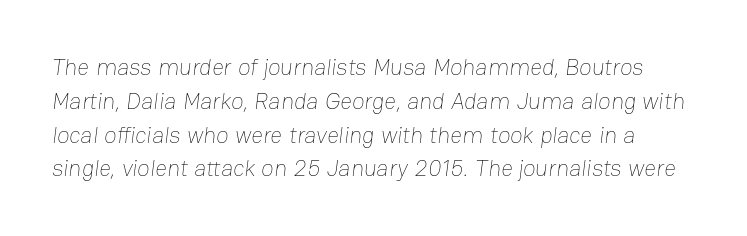
{"bold": "no", "underline": "no", "line_spacing": "normal", "line_spacing_ratio": 1.47, "letter_spacing": "normal", "letter_spacing_em": 0.0, "glyph_px": 23}
